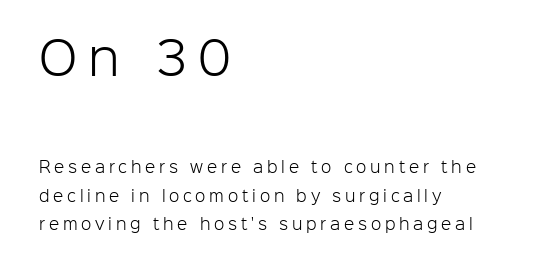
Q: Is the text bold? A: No.
Q: Is the text italic (slanted)? A: No, it is upright.
Q: Is the typeface a serif or a sans-serif typeface? A: Sans-serif.
Q: Is the text underlined? A: No.
Q: How is the paragraph aligned? A: Left-aligned.
Q: Is the spacing between letters normal or unusually wide? A: Unusually wide.
Q: Is the spacing between lines tight, normal or loose? A: Loose.
Q: Which block of text is set in a larger size, the first (top) or the second (bottom)? A: The first (top) one.
Q: Width (condensed, normal, or wide)? A: Normal.
Q: Stroke contrast? A: Low.
Q: x-height? A: Medium.
Q: Monospaced? A: No.
